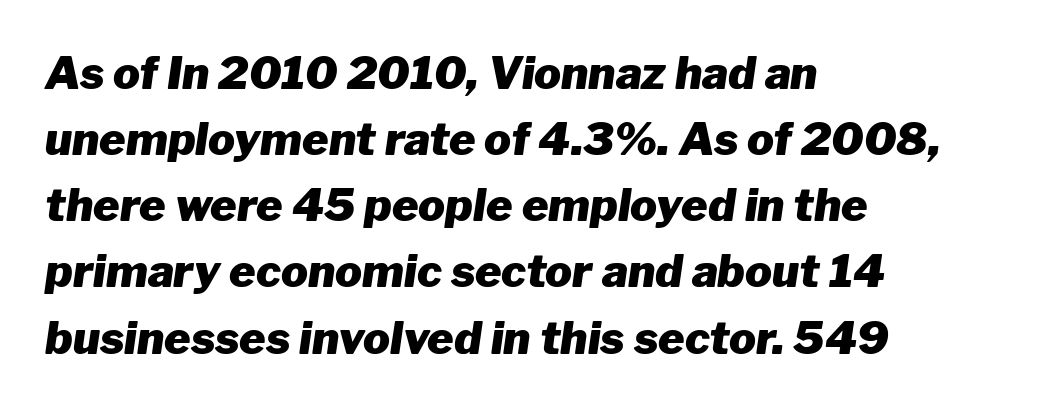
The rendering uses natural spacing where letterforms have individual widths. Glance below the letters and you will spot only blank space. The letters sit at their default tracking, neither squeezed nor spread. Regarding leading, the lines here are spaced in the standard way. Observe the lean: these are italic letterforms.
